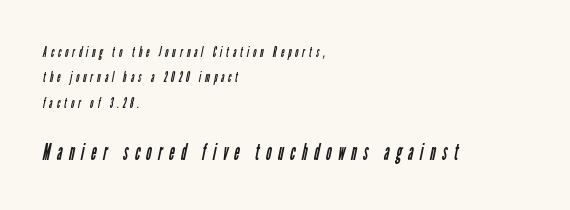
The image shows 23 px text type; set left-aligned, line spacing 1.82x, unusually wide letter spacing (+0.29 em), not underlined; the second (bottom) block is 1.64x larger.
